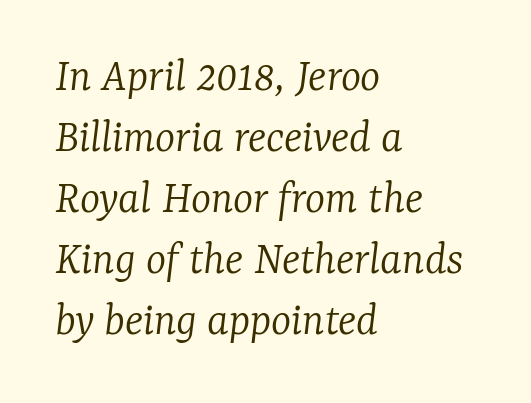
{"serif": "yes", "italic": "yes", "lean": "right", "slant_degrees": 7, "bold": "no", "weight": "light", "width": "normal", "stroke_contrast": "low", "x_height": "medium", "monospaced": "no", "underline": "no", "align": "left", "line_spacing": "normal", "line_spacing_ratio": 1.27, "letter_spacing": "normal", "letter_spacing_em": 0.0, "glyph_px": 48}
